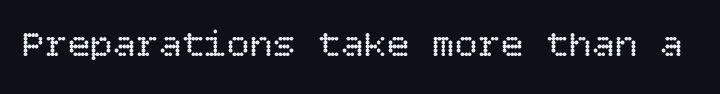
The weight tops out at a normal text grade. The space directly below the letters is spotless. The tracking reads as untouched default to a designer's eye. Rendered with straight, roman letterforms.
